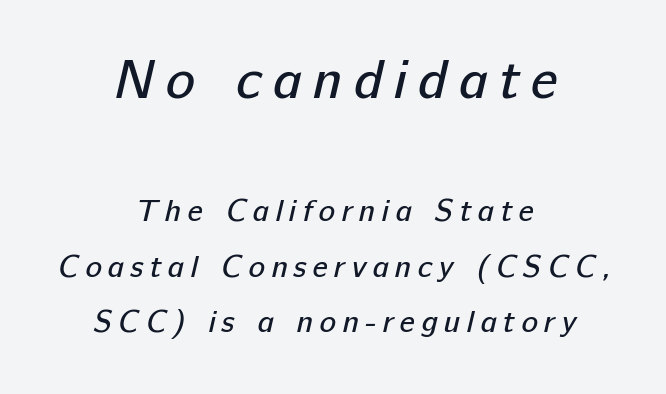
The letterforms sit at book weight or below. These lines have a slow, spaced-out rhythm from letter to letter. Nothing sits at the stroke ends, so this counts as sans-serif. The initial chunk of copy outweighs the following chunk in type size.
